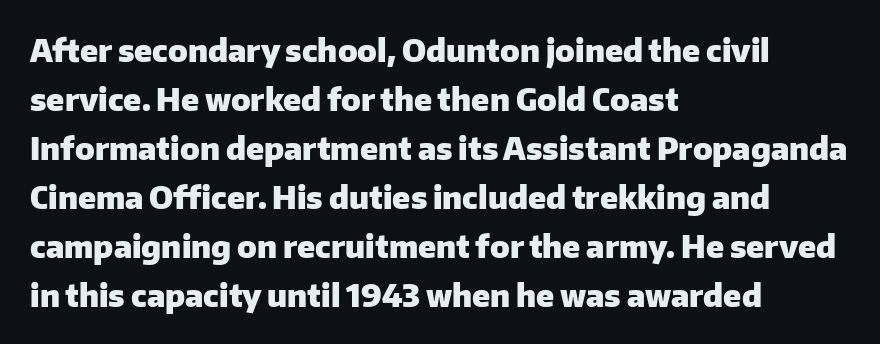
Q: Is the text bold? A: Yes.
Q: Is the text italic (slanted)? A: No, it is upright.
Q: Is the typeface a serif or a sans-serif typeface? A: Sans-serif.
Q: Is the text underlined? A: No.
Q: How is the paragraph aligned? A: Left-aligned.
Q: Is the spacing between letters normal or unusually wide? A: Normal.
Q: Is the spacing between lines tight, normal or loose? A: Normal.
Q: Width (condensed, normal, or wide)? A: Normal.
Q: Stroke contrast? A: Low.
Q: x-height? A: Medium.
Q: Monospaced? A: No.
